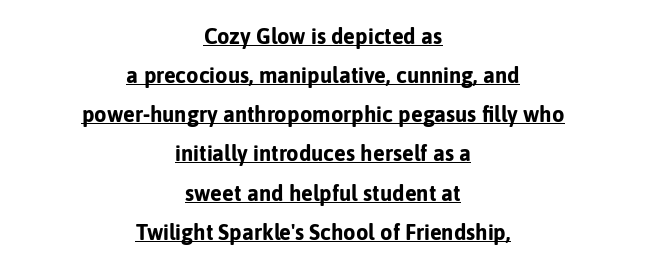
{"italic": "no", "bold": "yes", "underline": "yes", "align": "center", "line_spacing_ratio": 1.78, "letter_spacing": "normal", "letter_spacing_em": 0.0, "glyph_px": 22}
